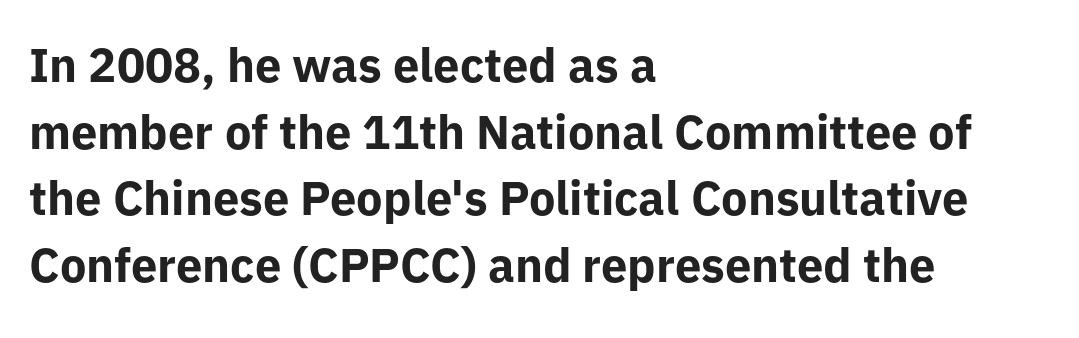
Default kerning and tracking; the words read as compact shapes. Reading down the column, the eye jumps a familiar distance to each next line. Posture: vertical. The rendering anchors every line to the left-hand side. Its strokes are broad and dark, the hallmark of bold type.
